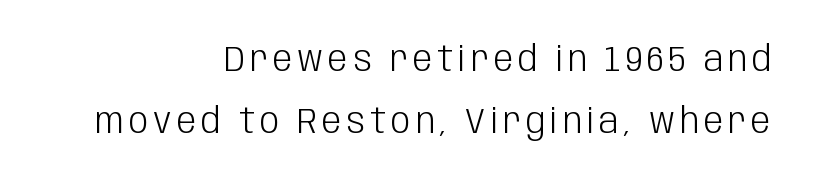
{"serif": "no", "italic": "no", "bold": "no", "weight": "light", "width": "condensed", "stroke_contrast": "low", "x_height": "large", "monospaced": "no", "underline": "no", "align": "right", "line_spacing_ratio": 1.76, "glyph_px": 35}
